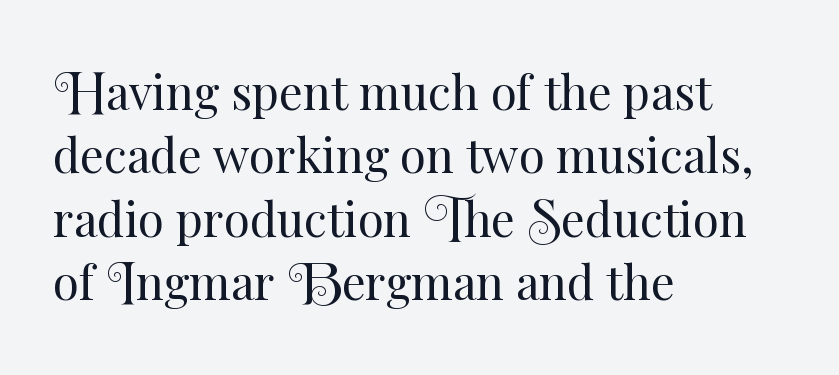
Proportional: the letters do not fall into vertical columns. Descenders are the only things crossing below the line. The horizontal fit of the characters is conventional and even. Stroke mass is kept to a normal reading level or below. Reading down the column, the eye jumps a familiar distance to each next line. If you drew a ruler down the left edge, every line would touch it.
